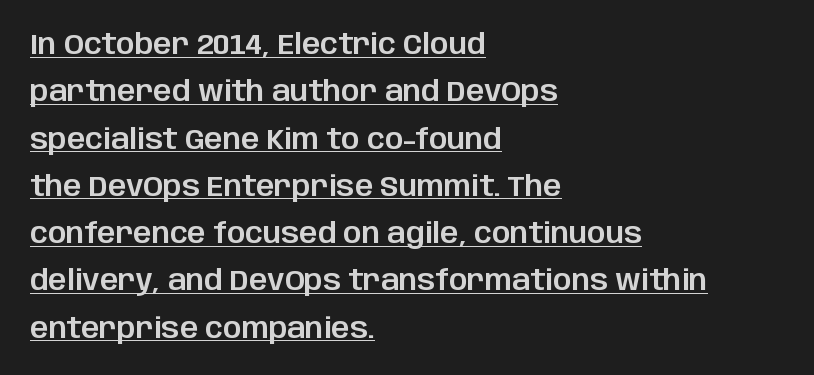
The image shows 29 px sans-serif type, upright; set left-aligned, normal line spacing (1.63x), normal letter spacing, underlined; low stroke contrast and a large x-height.
